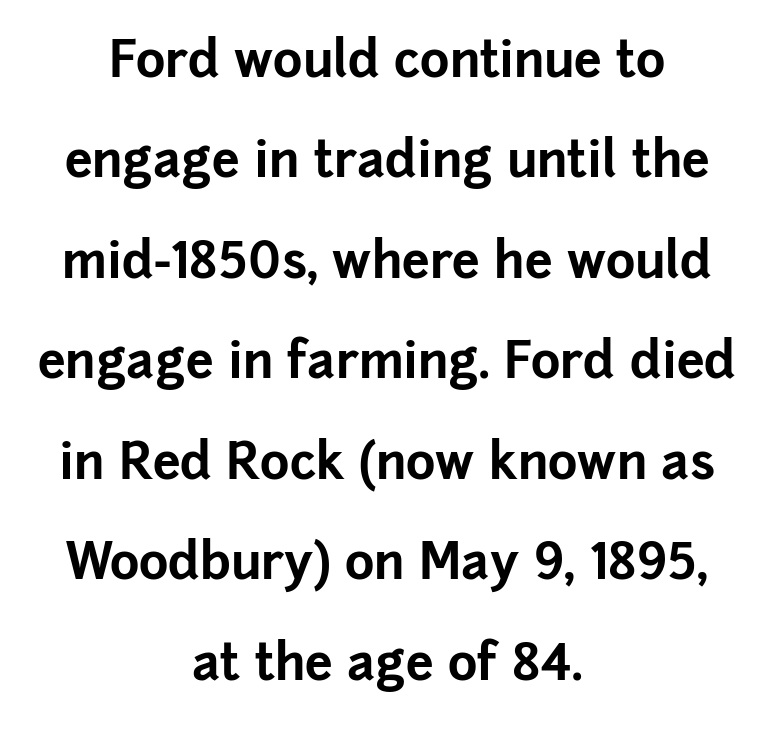
The image shows 50 px bold sans-serif type, upright; set centered, loose line spacing (2.01x), normal letter spacing, not underlined; low stroke contrast and a medium x-height.
